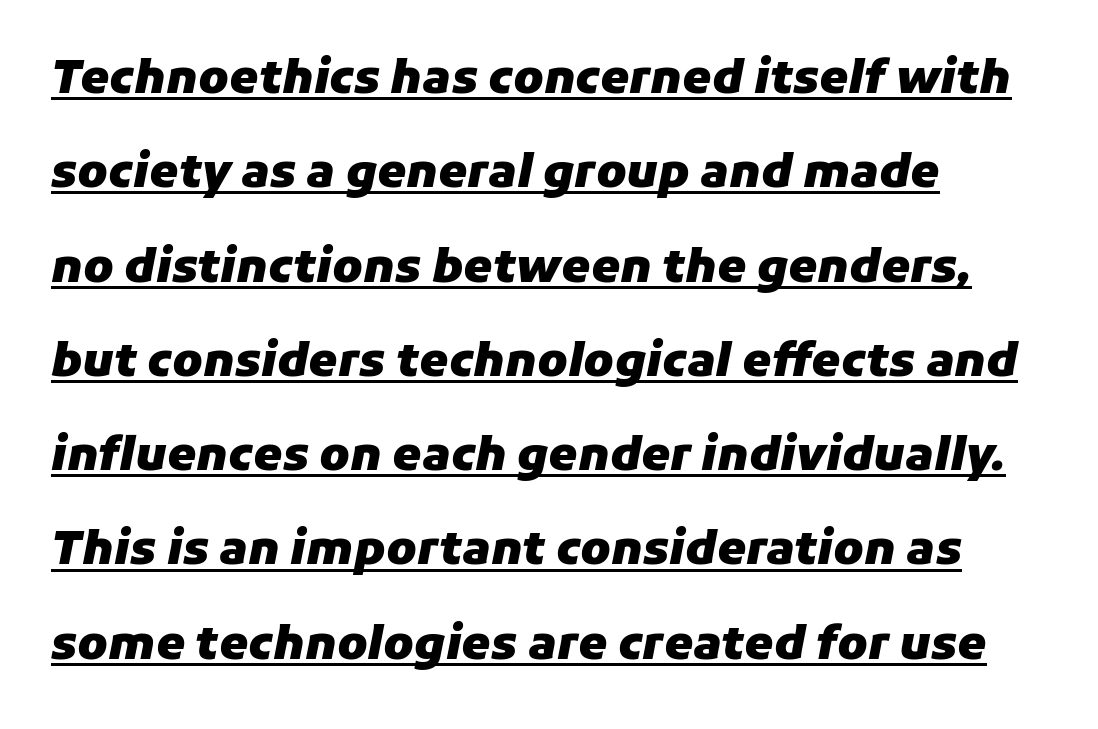
Q: Is the text bold? A: Yes.
Q: Is the text italic (slanted)? A: Yes, it leans right by about 11 degrees.
Q: Is the text underlined? A: Yes.
Q: How is the paragraph aligned? A: Left-aligned.
Q: Is the spacing between letters normal or unusually wide? A: Normal.
Q: Is the spacing between lines tight, normal or loose? A: Loose.
Q: Width (condensed, normal, or wide)? A: Normal.
Q: Stroke contrast? A: Low.
Q: x-height? A: Medium.
Q: Monospaced? A: No.
